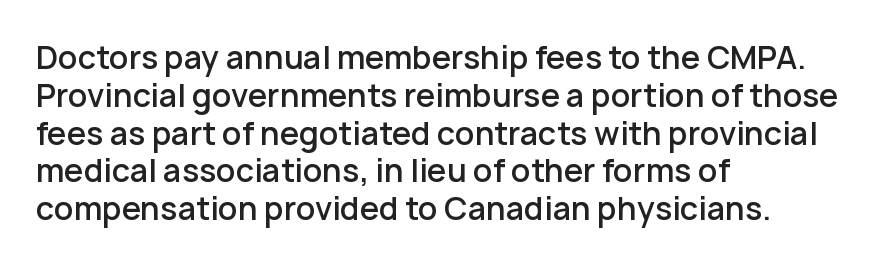
{"serif": "no", "italic": "no", "bold": "semi", "weight": "semibold", "width": "normal", "stroke_contrast": "low", "x_height": "medium", "monospaced": "no", "underline": "no", "align": "left", "line_spacing_ratio": 1.22, "letter_spacing": "normal", "letter_spacing_em": 0.0, "glyph_px": 31}
